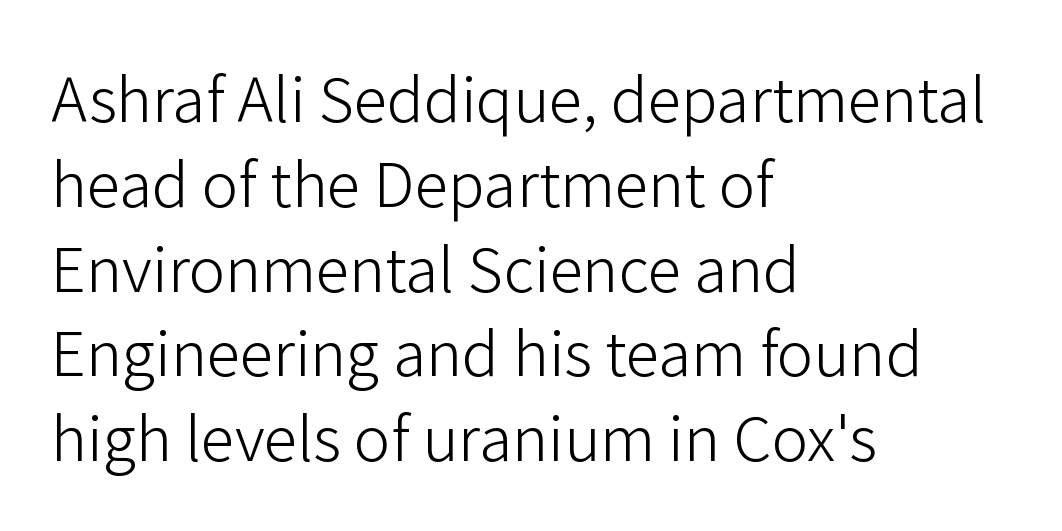
When letters stand straight like this, we call the style roman or upright. The foot of each line stays bare and open. Whoever set this chose a conventional vertical rhythm. No feet cap the strokes, marking this as sans-serif type. The letters advance in unequal steps, a hallmark of proportional type. A typesetter would call this zero additional tracking.
